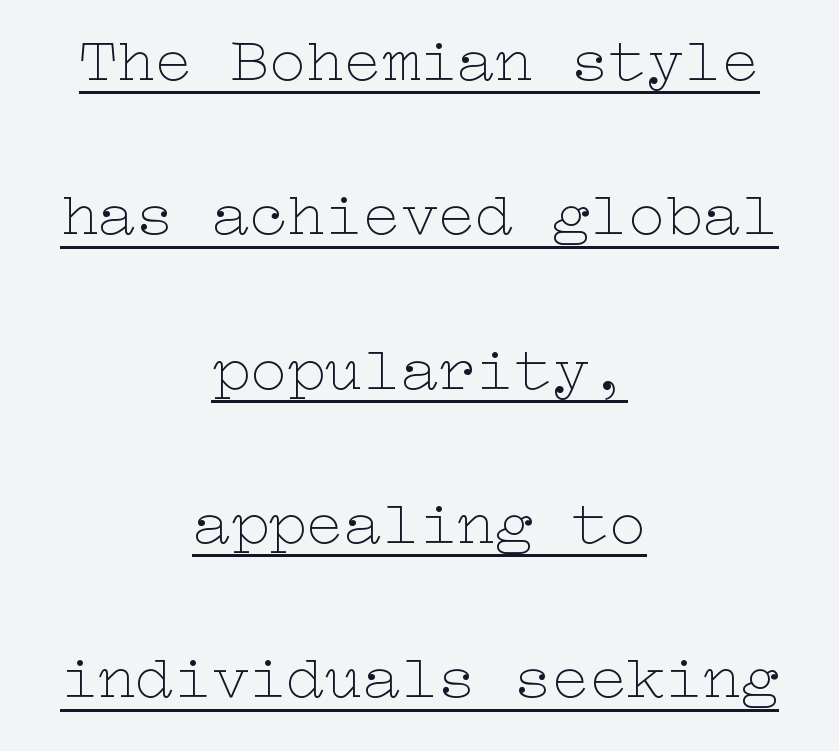
Q: Is the text bold? A: No.
Q: Is the text italic (slanted)? A: No, it is upright.
Q: Is the text underlined? A: Yes.
Q: How is the paragraph aligned? A: Centered.
Q: Is the spacing between letters normal or unusually wide? A: Normal.
Q: Is the spacing between lines tight, normal or loose? A: Loose.
Q: Width (condensed, normal, or wide)? A: Wide.
Q: Stroke contrast? A: Low.
Q: x-height? A: Medium.
